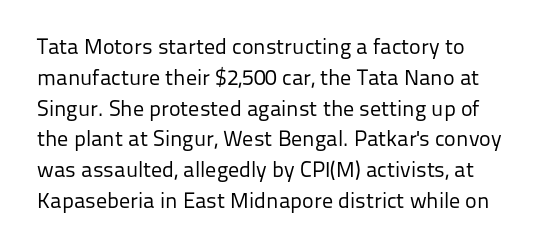
{"italic": "no", "bold": "no", "underline": "no", "line_spacing": "normal", "line_spacing_ratio": 1.4, "letter_spacing": "normal", "letter_spacing_em": 0.0, "glyph_px": 22}
